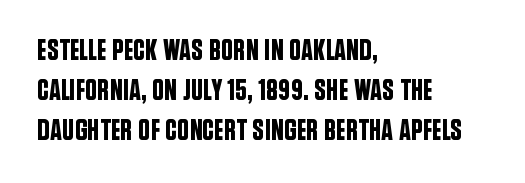
Varying glyph widths throughout — classic text-font behaviour. Plain, unruled lines of type. The rendering shows plain stroke endings on the letterforms — a sans-serif design. Vertical strokes here are truly vertical. The rows are spaced the way most documents space them. Letter spacing: default.
